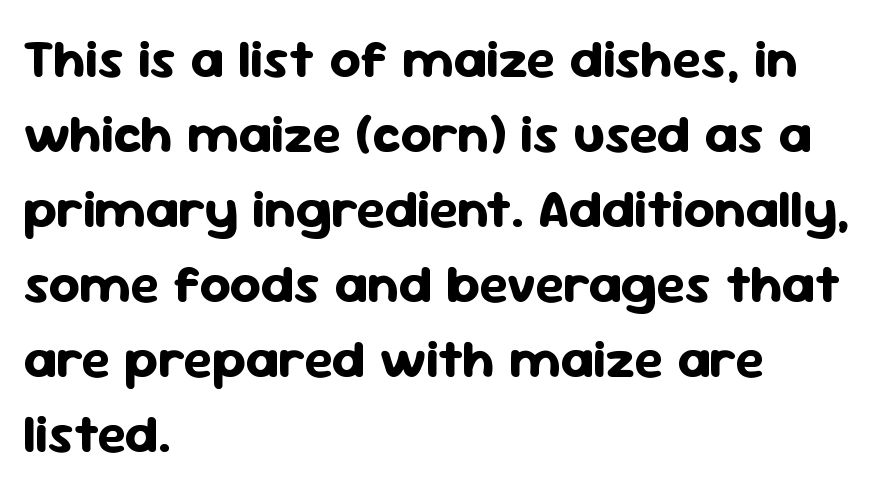
Alignment: flush left. The lettering stays uniformly vertical, giving the passage a roman look. There is no visible air inserted between adjacent glyphs. This sample has the flowing, uneven cadence of proportional lettering. Compared with an ordinary text face, these strokes are far heavier — a full bold.
